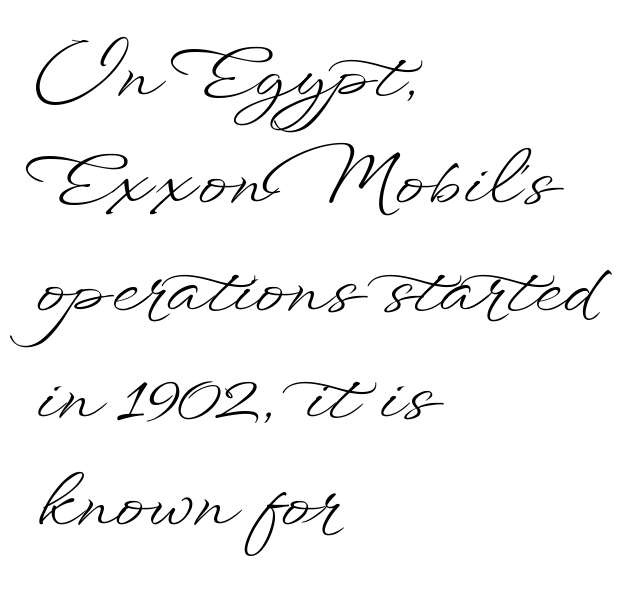
{"bold": "no", "weight": "light", "width": "wide", "stroke_contrast": "low", "x_height": "small", "monospaced": "no", "underline": "no", "align": "left", "line_spacing": "normal", "line_spacing_ratio": 1.49, "letter_spacing": "normal", "letter_spacing_em": 0.0, "glyph_px": 72}
